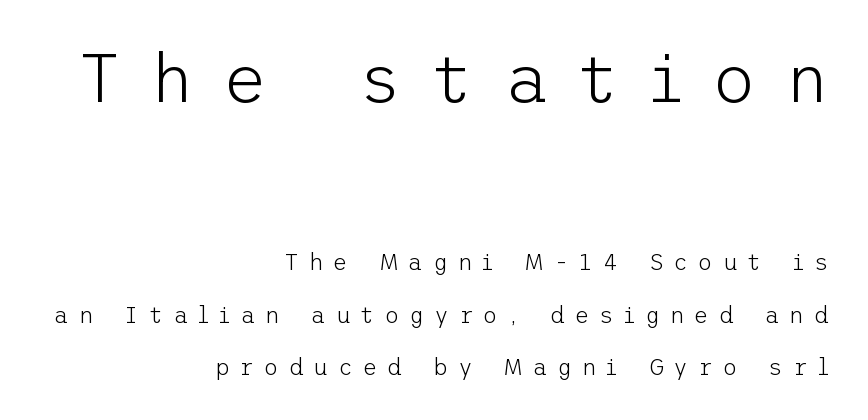
Q: Is the text bold? A: No.
Q: Is the text italic (slanted)? A: No, it is upright.
Q: Is the typeface a serif or a sans-serif typeface? A: Sans-serif.
Q: Is the text underlined? A: No.
Q: How is the paragraph aligned? A: Right-aligned.
Q: Is the spacing between letters normal or unusually wide? A: Unusually wide.
Q: Is the spacing between lines tight, normal or loose? A: Loose.
Q: Which block of text is set in a larger size, the first (top) or the second (bottom)? A: The first (top) one.
Q: Width (condensed, normal, or wide)? A: Normal.
Q: Stroke contrast? A: Low.
Q: x-height? A: Medium.
